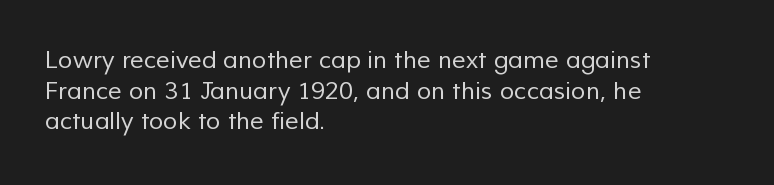
{"bold": "no", "underline": "no", "align": "left", "line_spacing": "normal", "line_spacing_ratio": 1.28, "letter_spacing": "normal", "letter_spacing_em": 0.0, "glyph_px": 24}
